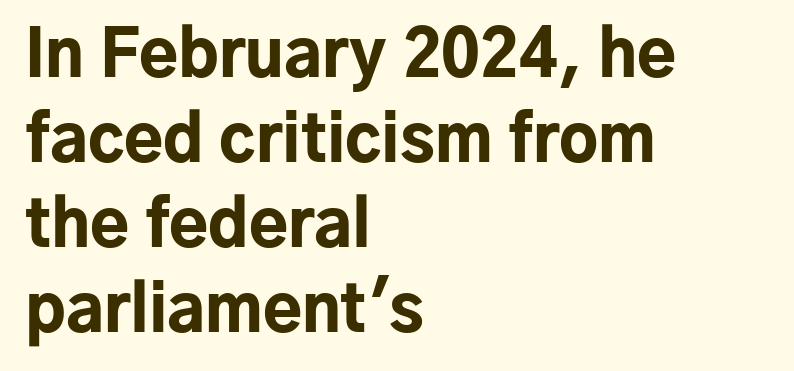
The image shows 64 px bold sans-serif type, upright; set left-aligned, normal line spacing (1.33x), normal letter spacing, not underlined; low stroke contrast and a medium x-height.
